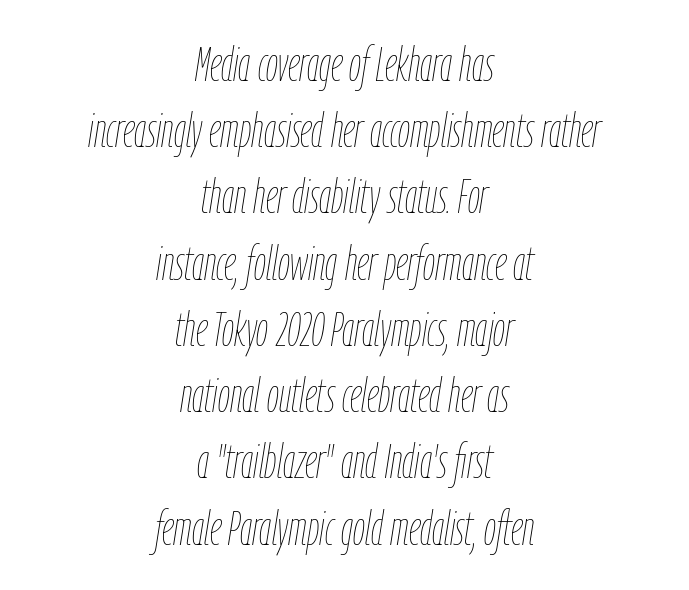
The image shows 48 px thin, condensed type, italic (leaning right); set centered, normal line spacing (1.38x), normal letter spacing, not underlined; low stroke contrast and a medium x-height.
